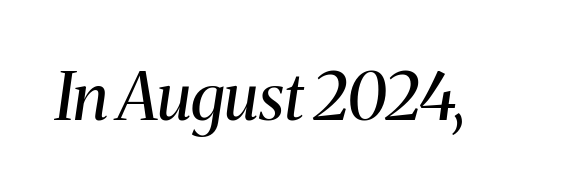
Is this a fixed-width face? No — the glyphs have proportional, varying widths. Observe the lean: these are italic letterforms. Stroke terminals: seriffed. Is the type heavy? It reads as light-to-regular instead.
